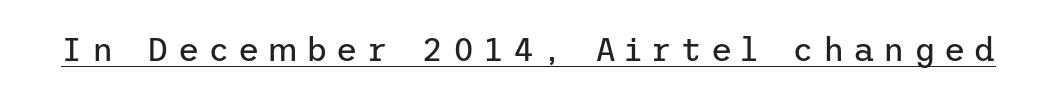
Q: Is the text bold? A: No.
Q: Is the text italic (slanted)? A: No, it is upright.
Q: Is the typeface a serif or a sans-serif typeface? A: Sans-serif.
Q: Is the text underlined? A: Yes.
Q: Is the spacing between letters normal or unusually wide? A: Unusually wide.
Q: Width (condensed, normal, or wide)? A: Normal.
Q: Stroke contrast? A: Low.
Q: x-height? A: Medium.
